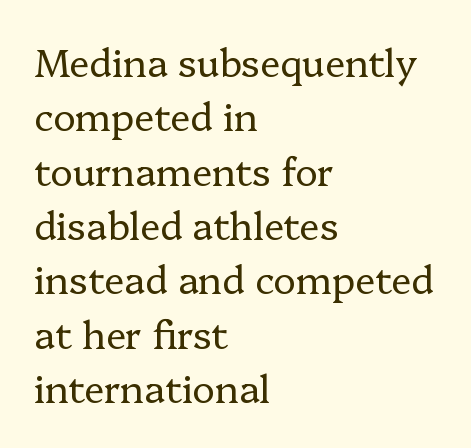
The image shows 38 px regular-weight serif type, upright; set left-aligned, normal line spacing (1.43x), normal letter spacing, not underlined; low stroke contrast and a medium x-height.
